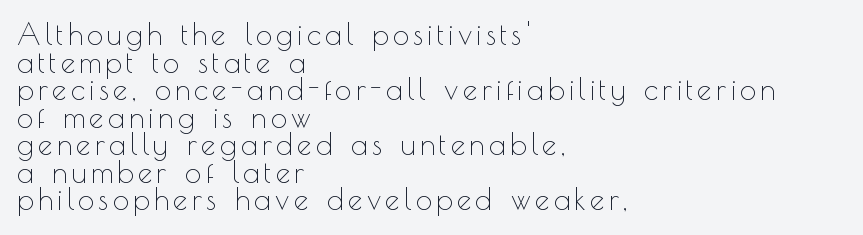
Q: Is the text bold? A: No.
Q: Is the text italic (slanted)? A: No, it is upright.
Q: Is the typeface a serif or a sans-serif typeface? A: Sans-serif.
Q: Is the text underlined? A: No.
Q: How is the paragraph aligned? A: Left-aligned.
Q: Is the spacing between lines tight, normal or loose? A: Tight.
Q: Width (condensed, normal, or wide)? A: Normal.
Q: x-height? A: Small.
Q: Monospaced? A: No.
